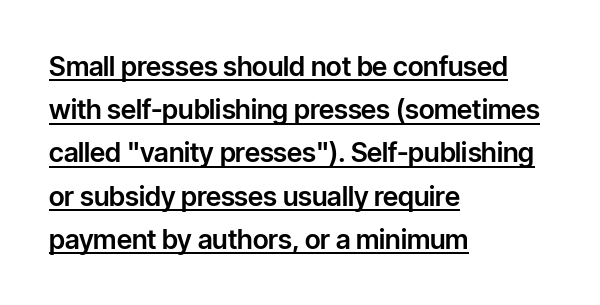
The image shows 27 px text type, upright; set left-aligned, normal line spacing (1.6x), normal letter spacing, underlined.
